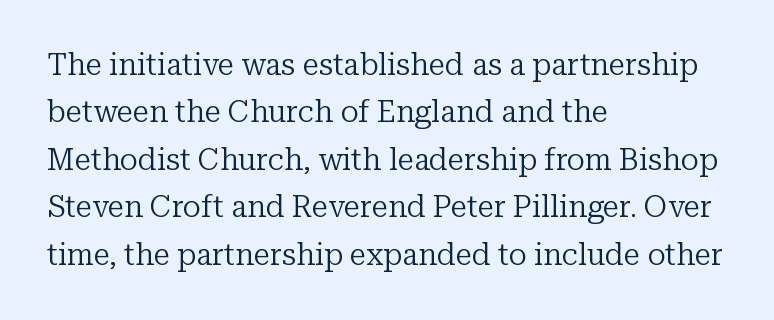
The image shows 30 px regular-weight serif type, upright; set left-aligned, normal line spacing (1.58x), normal letter spacing, not underlined; low stroke contrast and a medium x-height.
